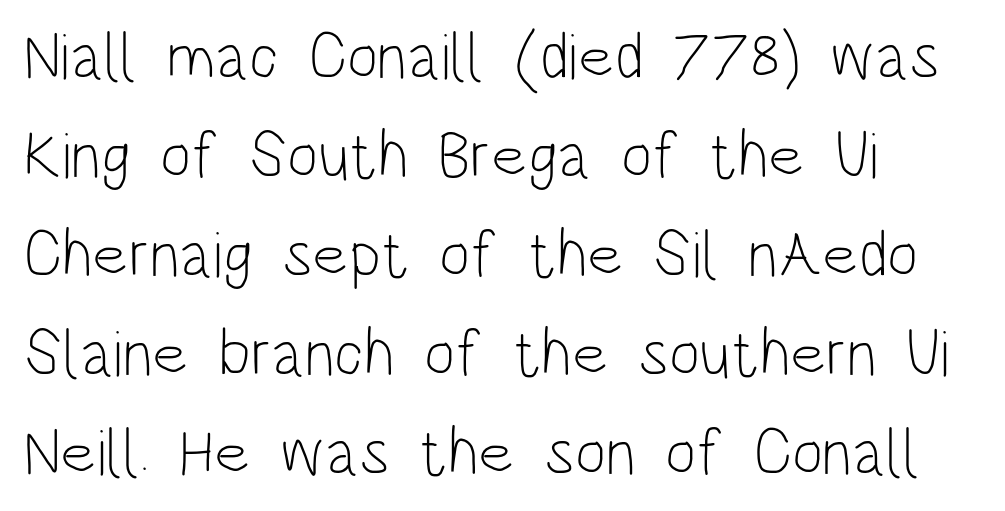
The ragged edge is on the right, which tells us the setting is flush left. The foot of each line stays bare and open. Note the varied advance widths — an 'i' is clearly narrower than an 'm'. The lettering stays uniformly vertical, giving the passage a roman look. Nothing heavy about these letters — not bold at all.
